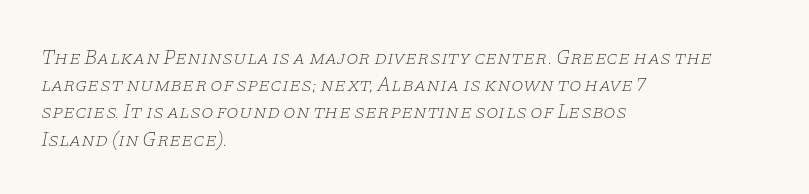
Q: Is the text bold? A: No.
Q: Is the text italic (slanted)? A: Yes, it leans right by about 11 degrees.
Q: Is the text underlined? A: No.
Q: How is the paragraph aligned? A: Left-aligned.
Q: Is the spacing between letters normal or unusually wide? A: Normal.
Q: Is the spacing between lines tight, normal or loose? A: Normal.
